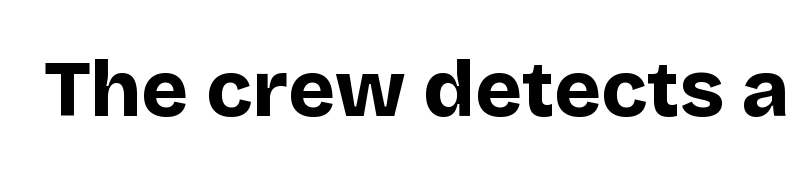
The image shows 80 px bold sans-serif type, upright; set normal letter spacing, not underlined; low stroke contrast and a large x-height.
